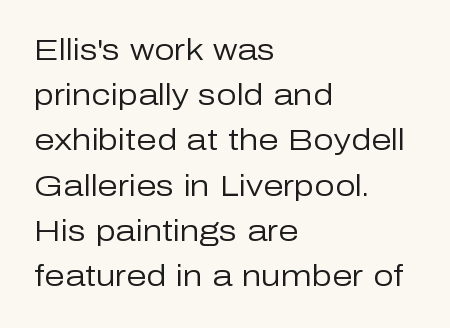
The image shows 29 px regular-weight sans-serif type, upright; set left-aligned, normal line spacing (1.56x), normal letter spacing, not underlined; low stroke contrast and a medium x-height.
